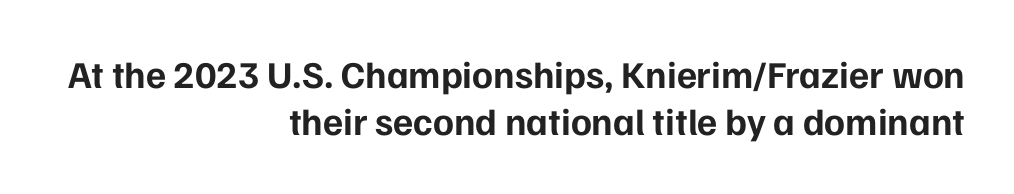
{"serif": "no", "italic": "no", "bold": "yes", "weight": "bold", "width": "normal", "stroke_contrast": "low", "x_height": "medium", "monospaced": "no", "underline": "no", "align": "right", "line_spacing": "normal", "line_spacing_ratio": 1.25, "letter_spacing": "normal", "letter_spacing_em": 0.0, "glyph_px": 38}
